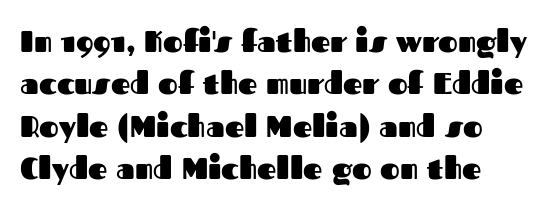
Leading: standard. The type sits square on the baseline with zero lean. Typographically, this falls in the sans-serif category. As a designer I'd log this as weight 700, bold. The words here are not underlined.
